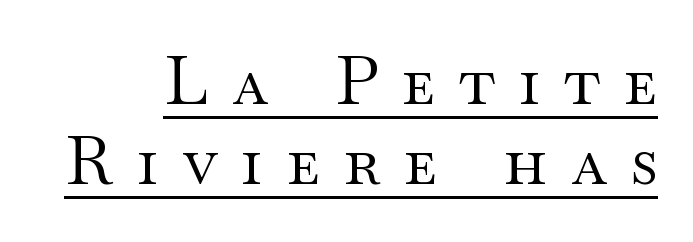
The image shows 68 px regular-weight, wide serif type, upright; set line spacing 1.18x, unusually wide letter spacing (+0.36 em), underlined; medium stroke contrast and a small x-height.
